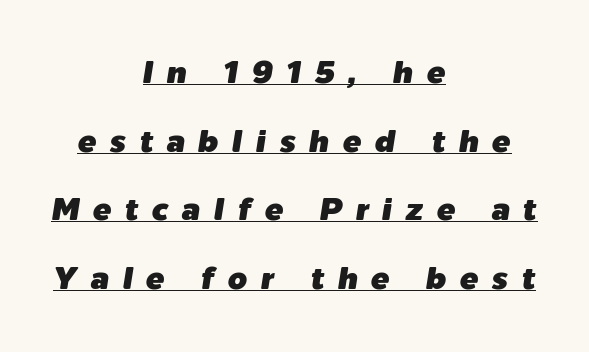
The image shows 31 px text type, italic (leaning right); set centered, loose line spacing (2.21x), unusually wide letter spacing (+0.43 em), underlined; low stroke contrast and a medium x-height.
